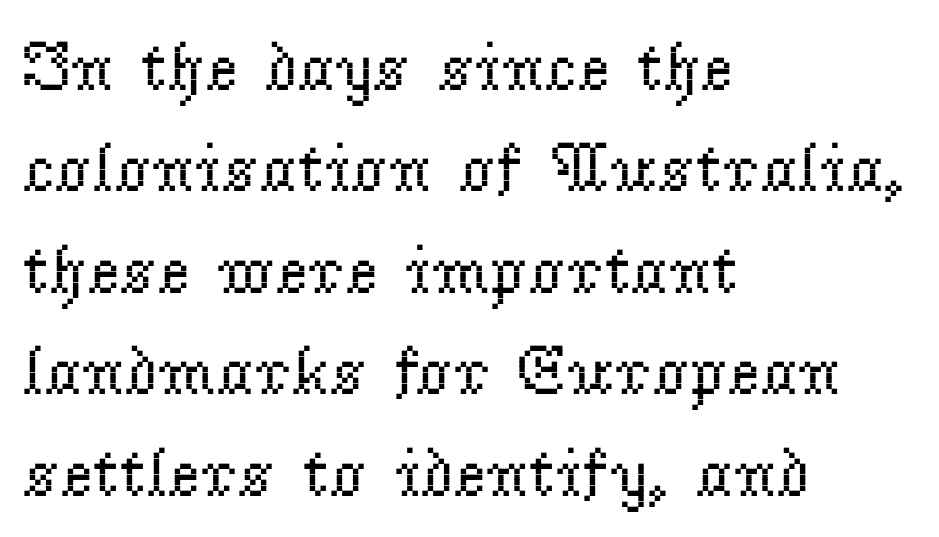
Q: Is the text bold? A: No.
Q: Is the text italic (slanted)? A: No, it is upright.
Q: Is the typeface a serif or a sans-serif typeface? A: Serif.
Q: Is the text underlined? A: No.
Q: How is the paragraph aligned? A: Left-aligned.
Q: Is the spacing between letters normal or unusually wide? A: Normal.
Q: Is the spacing between lines tight, normal or loose? A: Normal.
Q: Width (condensed, normal, or wide)? A: Normal.
Q: Stroke contrast? A: Low.
Q: x-height? A: Small.
Q: Monospaced? A: No.
